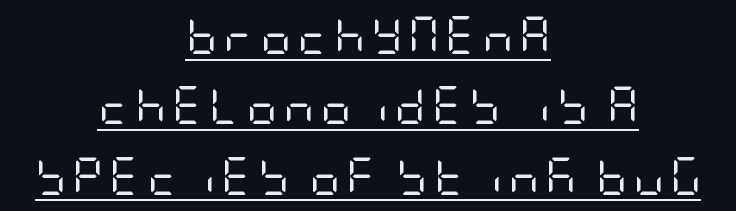
{"serif": "no", "italic": "no", "bold": "no", "weight": "regular", "width": "condensed", "stroke_contrast": "low", "x_height": "large", "underline": "yes", "align": "center", "line_spacing_ratio": 1.85, "glyph_px": 38}
